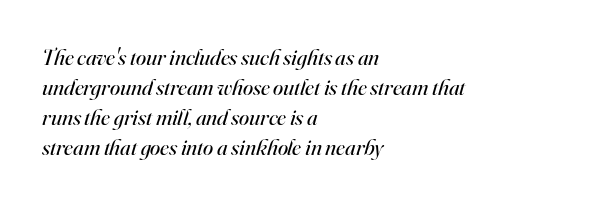
The image shows 23 px text type, italic (leaning right); set left-aligned, normal line spacing (1.3x), normal letter spacing, not underlined.
